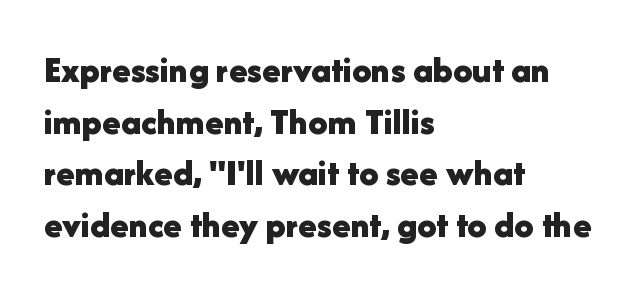
Q: Is the text bold? A: Yes.
Q: Is the text italic (slanted)? A: No, it is upright.
Q: Is the typeface a serif or a sans-serif typeface? A: Sans-serif.
Q: Is the text underlined? A: No.
Q: How is the paragraph aligned? A: Left-aligned.
Q: Is the spacing between letters normal or unusually wide? A: Normal.
Q: Is the spacing between lines tight, normal or loose? A: Normal.
Q: Width (condensed, normal, or wide)? A: Normal.
Q: Stroke contrast? A: Low.
Q: x-height? A: Medium.
Q: Monospaced? A: No.
